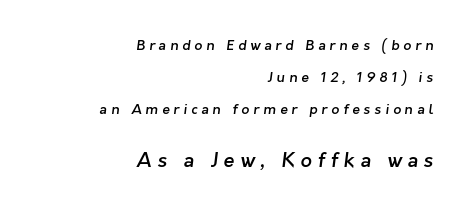
Q: Is the text bold? A: Semi-bold.
Q: Is the text underlined? A: No.
Q: How is the paragraph aligned? A: Right-aligned.
Q: Is the spacing between letters normal or unusually wide? A: Unusually wide.
Q: Is the spacing between lines tight, normal or loose? A: Loose.
Q: Which block of text is set in a larger size, the first (top) or the second (bottom)? A: The second (bottom) one.
